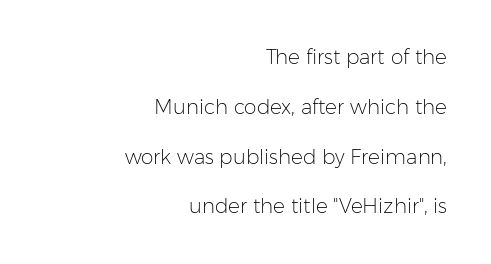
{"italic": "no", "bold": "no", "underline": "no", "align": "right", "line_spacing": "loose", "line_spacing_ratio": 2.49, "letter_spacing": "normal", "letter_spacing_em": 0.0, "glyph_px": 20}
